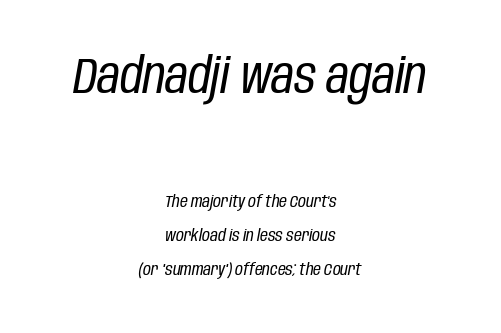
Q: Is the text bold? A: No.
Q: Is the text italic (slanted)? A: Yes, it leans right by about 10 degrees.
Q: Is the text underlined? A: No.
Q: How is the paragraph aligned? A: Centered.
Q: Is the spacing between letters normal or unusually wide? A: Normal.
Q: Is the spacing between lines tight, normal or loose? A: Loose.
Q: Which block of text is set in a larger size, the first (top) or the second (bottom)? A: The first (top) one.
Q: Width (condensed, normal, or wide)? A: Condensed.
Q: Stroke contrast? A: Low.
Q: x-height? A: Large.
Q: Monospaced? A: No.
